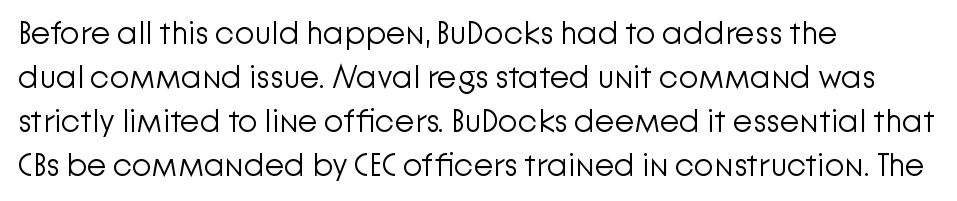
Q: Is the text bold? A: No.
Q: Is the text italic (slanted)? A: No, it is upright.
Q: Is the typeface a serif or a sans-serif typeface? A: Sans-serif.
Q: Is the text underlined? A: No.
Q: How is the paragraph aligned? A: Left-aligned.
Q: Is the spacing between letters normal or unusually wide? A: Normal.
Q: Is the spacing between lines tight, normal or loose? A: Normal.
Q: Width (condensed, normal, or wide)? A: Normal.
Q: Stroke contrast? A: Low.
Q: x-height? A: Medium.
Q: Monospaced? A: No.
